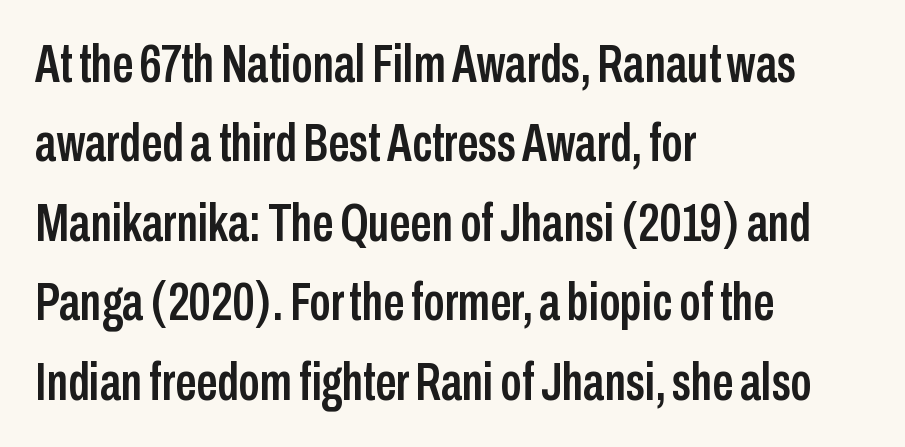
{"serif": "no", "italic": "no", "width": "condensed", "stroke_contrast": "low", "x_height": "medium", "monospaced": "no", "underline": "no", "align": "left", "line_spacing": "normal", "line_spacing_ratio": 1.5, "letter_spacing": "normal", "letter_spacing_em": 0.0, "glyph_px": 53}
